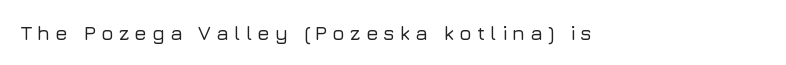
The image shows 20 px text type, upright; set unusually wide letter spacing (+0.26 em), not underlined.
